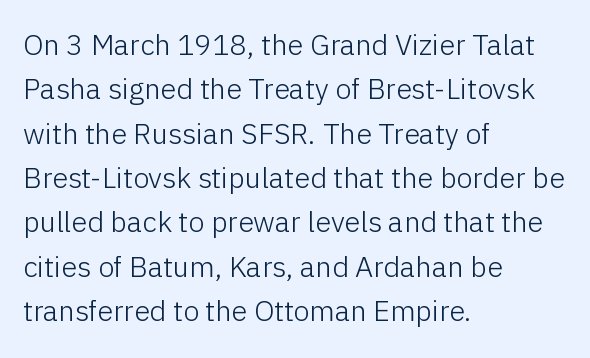
{"serif": "no", "italic": "no", "bold": "no", "weight": "light", "width": "normal", "stroke_contrast": "low", "x_height": "medium", "monospaced": "no", "underline": "no", "align": "left", "line_spacing": "normal", "line_spacing_ratio": 1.53, "letter_spacing": "normal", "letter_spacing_em": 0.0, "glyph_px": 29}
